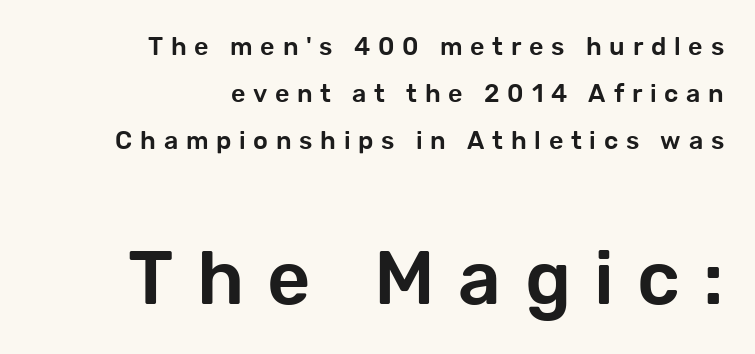
The image shows 75 px sans-serif type, upright; set right-aligned, line spacing 1.89x, unusually wide letter spacing (+0.31 em), not underlined; the second (bottom) block is 3.0x larger; low stroke contrast and a medium x-height.
